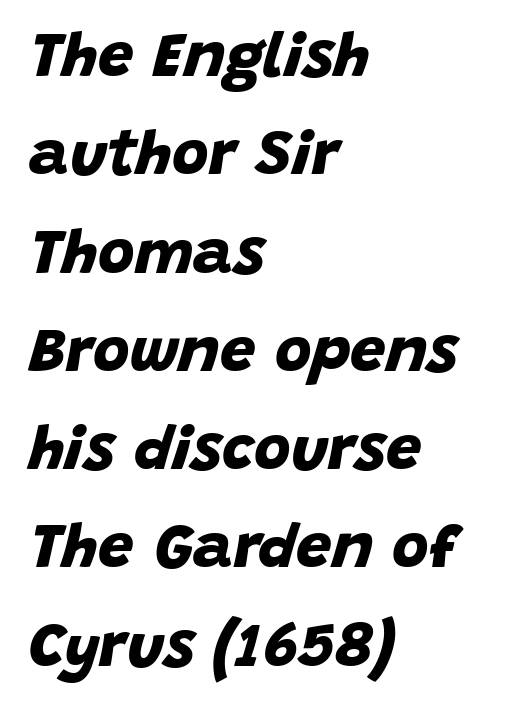
On the weight axis this lands at bold, roughly 700. Letterform terminals end flat and unadorned throughout the passage. Evenly set lines give the paragraph a standard silhouette. The gaps between neighbouring characters are ordinary and unremarkable. Here the designer chose a conventional face with non-uniform glyph widths. No word sits above an underline.
